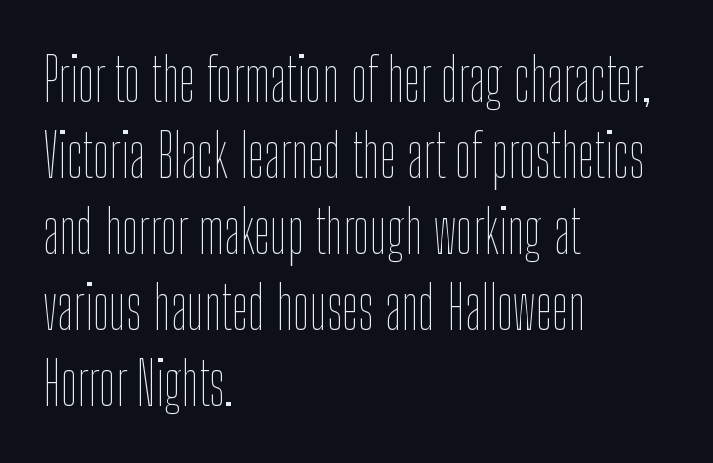
{"italic": "no", "bold": "no", "weight": "thin", "width": "condensed", "stroke_contrast": "low", "x_height": "medium", "monospaced": "no", "underline": "no", "align": "left", "line_spacing": "normal", "line_spacing_ratio": 1.29, "letter_spacing": "normal", "letter_spacing_em": 0.0, "glyph_px": 59}
